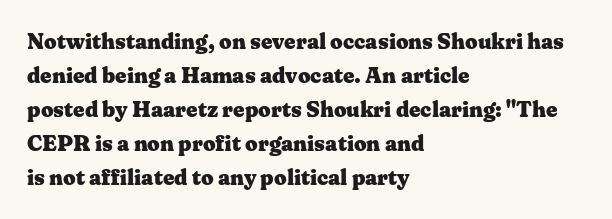
Q: Is the text bold? A: Yes.
Q: Is the text italic (slanted)? A: No, it is upright.
Q: Is the text underlined? A: No.
Q: How is the paragraph aligned? A: Left-aligned.
Q: Is the spacing between letters normal or unusually wide? A: Normal.
Q: Is the spacing between lines tight, normal or loose? A: Normal.
